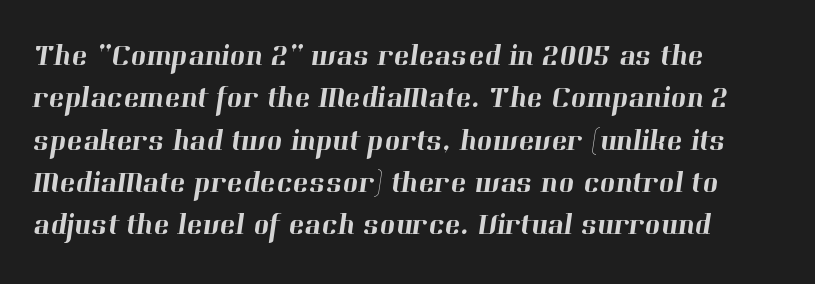
Here the glyphs are tracked normally, forming tight word shapes. Proportional: the letters do not fall into vertical columns. What's the leading like? Ordinary, nothing unusual. The characters display serif detailing at their extremities. Typeset ragged right — the left edge is the straight one.
